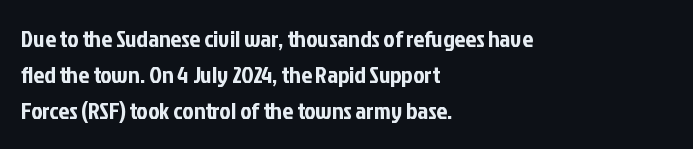
{"italic": "no", "underline": "no", "align": "left", "line_spacing": "normal", "line_spacing_ratio": 1.51, "letter_spacing": "normal", "letter_spacing_em": 0.0, "glyph_px": 24}
